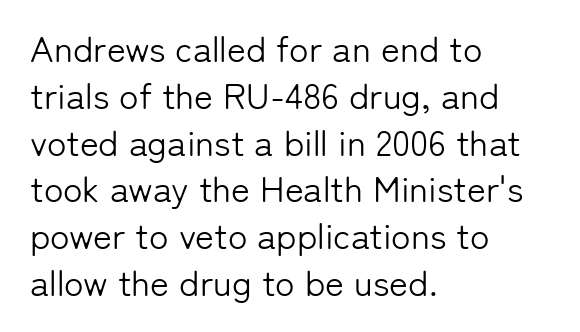
Q: Is the text bold? A: No.
Q: Is the text italic (slanted)? A: No, it is upright.
Q: Is the typeface a serif or a sans-serif typeface? A: Sans-serif.
Q: Is the text underlined? A: No.
Q: How is the paragraph aligned? A: Left-aligned.
Q: Is the spacing between letters normal or unusually wide? A: Normal.
Q: Is the spacing between lines tight, normal or loose? A: Normal.
Q: Width (condensed, normal, or wide)? A: Normal.
Q: Stroke contrast? A: Low.
Q: x-height? A: Medium.
Q: Monospaced? A: No.
